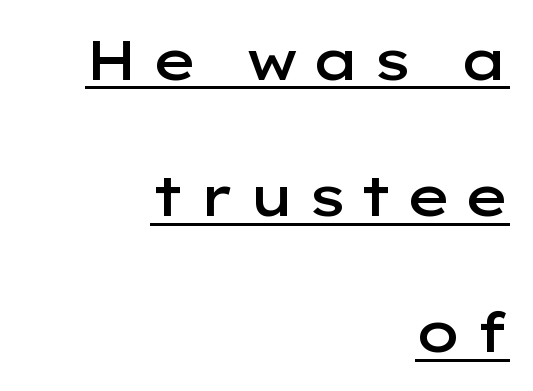
The image shows 56 px semibold, wide sans-serif type, upright; set right-aligned, loose line spacing (2.43x), unusually wide letter spacing (+0.22 em), underlined; low stroke contrast and a medium x-height.
